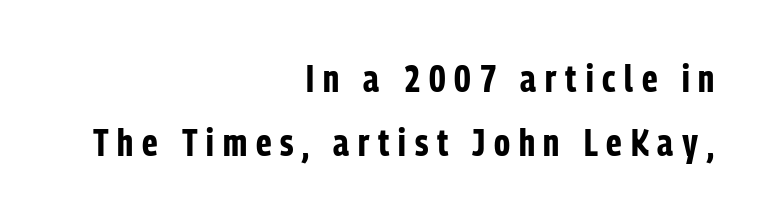
Q: Is the text bold? A: Yes.
Q: Is the text italic (slanted)? A: No, it is upright.
Q: Is the typeface a serif or a sans-serif typeface? A: Sans-serif.
Q: Is the text underlined? A: No.
Q: How is the paragraph aligned? A: Right-aligned.
Q: Is the spacing between letters normal or unusually wide? A: Unusually wide.
Q: Is the spacing between lines tight, normal or loose? A: Normal.
Q: Width (condensed, normal, or wide)? A: Condensed.
Q: Stroke contrast? A: Low.
Q: x-height? A: Medium.
Q: Monospaced? A: No.
